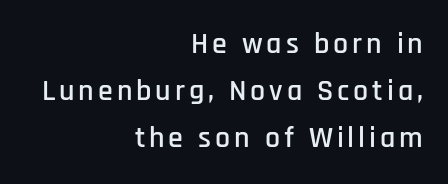
The image shows 30 px condensed sans-serif type, upright; set right-aligned, normal line spacing (1.57x), not underlined; low stroke contrast and a large x-height.
